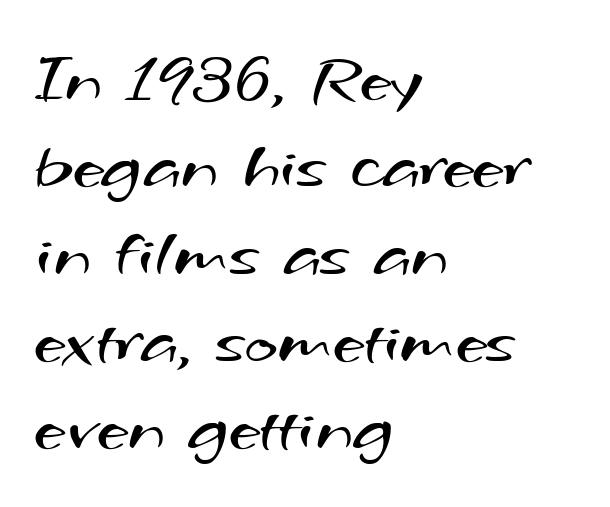
Q: Is the text bold? A: No.
Q: Is the typeface a serif or a sans-serif typeface? A: Sans-serif.
Q: Is the text underlined? A: No.
Q: How is the paragraph aligned? A: Left-aligned.
Q: Is the spacing between letters normal or unusually wide? A: Normal.
Q: Width (condensed, normal, or wide)? A: Wide.
Q: Stroke contrast? A: Medium.
Q: x-height? A: Small.
Q: Monospaced? A: No.
